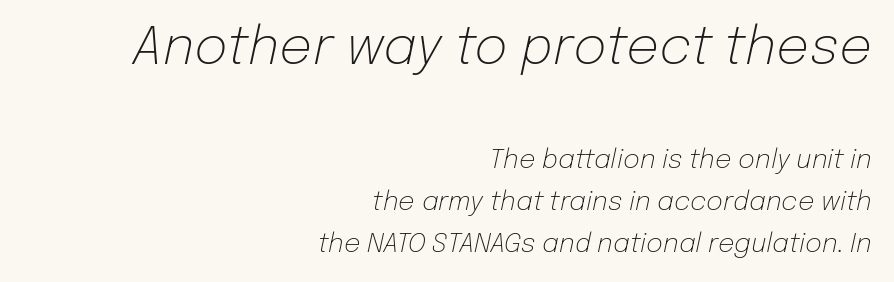
Q: Is the text bold? A: No.
Q: Is the text italic (slanted)? A: Yes, it leans right by about 12 degrees.
Q: Is the text underlined? A: No.
Q: How is the paragraph aligned? A: Right-aligned.
Q: Is the spacing between letters normal or unusually wide? A: Normal.
Q: Is the spacing between lines tight, normal or loose? A: Normal.
Q: Which block of text is set in a larger size, the first (top) or the second (bottom)? A: The first (top) one.
Q: Width (condensed, normal, or wide)? A: Normal.
Q: Stroke contrast? A: Low.
Q: x-height? A: Medium.
Q: Monospaced? A: No.
